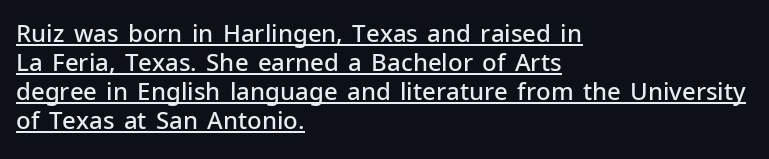
The image shows 24 px text type, upright; set left-aligned, line spacing 1.21x, normal letter spacing, underlined.
